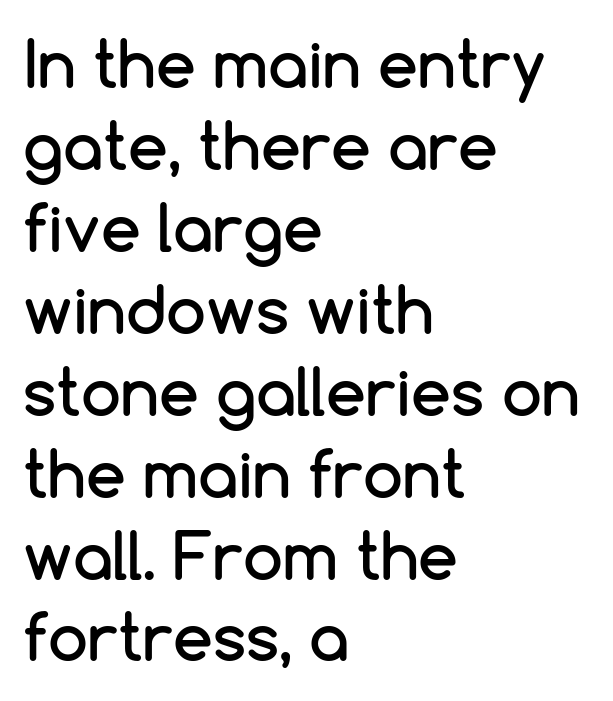
{"serif": "no", "italic": "no", "width": "normal", "stroke_contrast": "low", "x_height": "medium", "monospaced": "no", "underline": "no", "align": "left", "line_spacing": "normal", "line_spacing_ratio": 1.28, "letter_spacing": "normal", "letter_spacing_em": 0.0, "glyph_px": 64}
